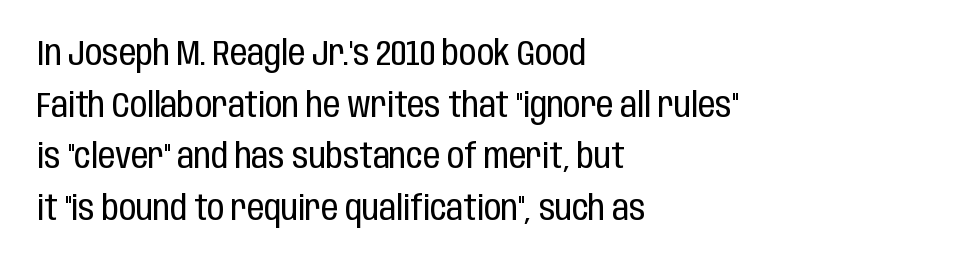
{"serif": "no", "italic": "no", "bold": "no", "weight": "regular", "width": "condensed", "stroke_contrast": "low", "x_height": "large", "monospaced": "no", "underline": "no", "align": "left", "line_spacing": "normal", "line_spacing_ratio": 1.52, "letter_spacing": "normal", "letter_spacing_em": 0.0, "glyph_px": 34}
